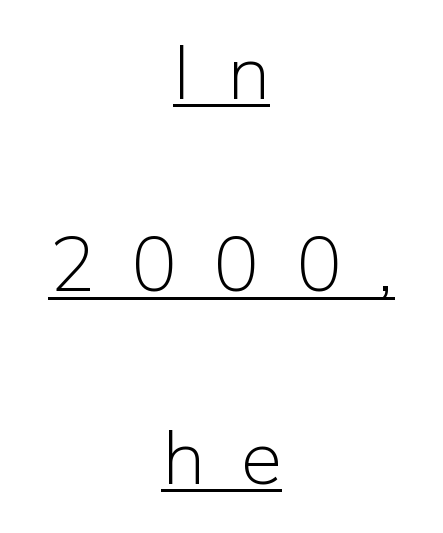
No extra ink here — the face is not bold. This is underlined copy, the kind a proofreader might mark for attention. Words appear elongated and porous because spacing is wide. The face used here is proportionally spaced, like ordinary book or web type. The setting favours the middle, as headings and verse often do.
